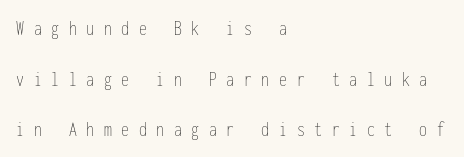
This rendering uses left alignment, leaving the right contour irregular. The typesetting does not lean heavy: it is not bold. This is the regular roman posture of the typeface. Does extra space separate the letters? Yes, quite a lot of it.
